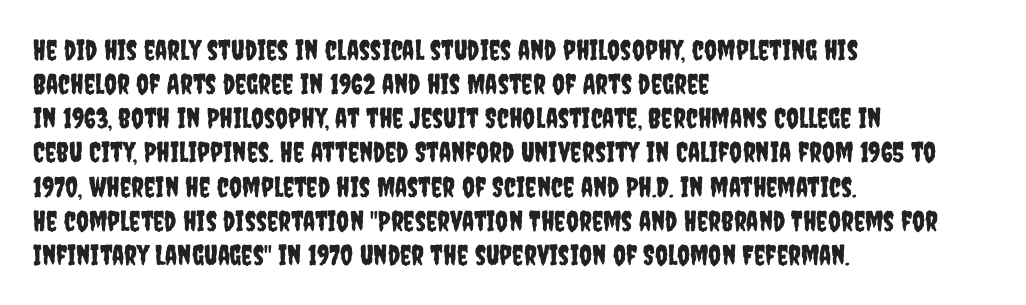
This rendering features lettering with no underline. Which margin do the lines hug? The left one — the right edge is uneven. Letter spacing: default. Posture: straight, roman, zero tilt.
